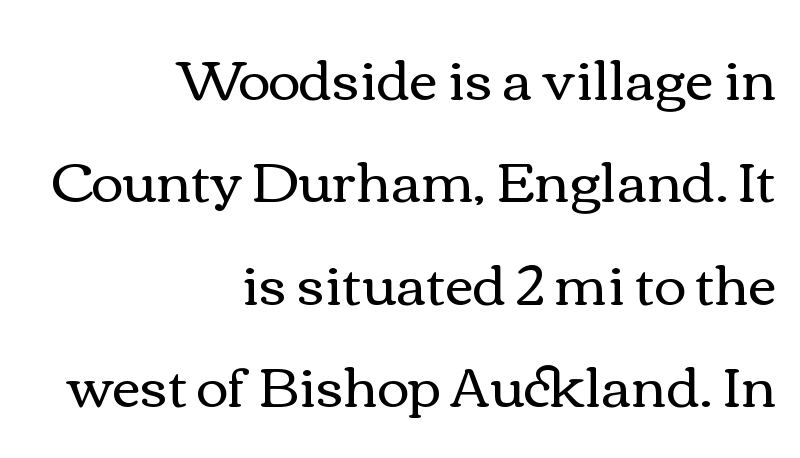
{"italic": "no", "bold": "no", "weight": "regular", "width": "wide", "x_height": "medium", "monospaced": "no", "underline": "no", "align": "right", "line_spacing_ratio": 1.86, "letter_spacing": "normal", "letter_spacing_em": 0.0, "glyph_px": 55}
